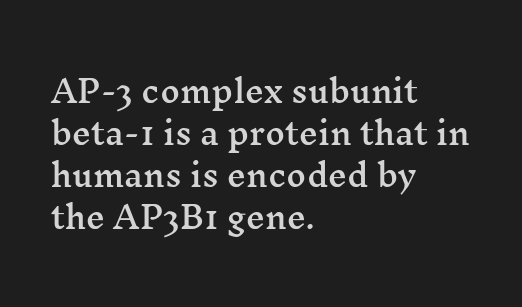
The image shows 30 px wide serif type, upright; set left-aligned, normal line spacing (1.4x), normal letter spacing, not underlined; medium stroke contrast and a medium x-height.
